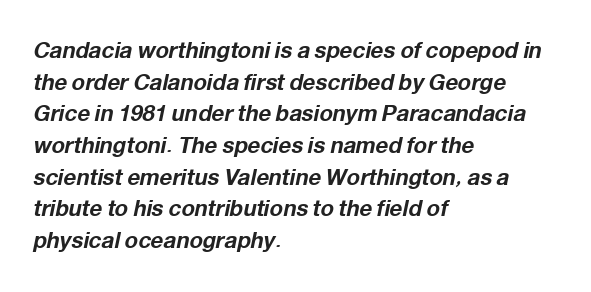
The image shows 22 px bold type, italic (leaning right); set left-aligned, normal line spacing (1.44x), normal letter spacing, not underlined.
